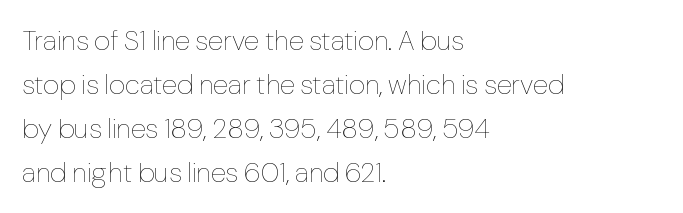
{"italic": "no", "bold": "no", "weight": "thin", "width": "normal", "stroke_contrast": "low", "x_height": "medium", "monospaced": "no", "underline": "no", "align": "left", "line_spacing": "normal", "line_spacing_ratio": 1.57, "letter_spacing": "normal", "letter_spacing_em": 0.0, "glyph_px": 28}
